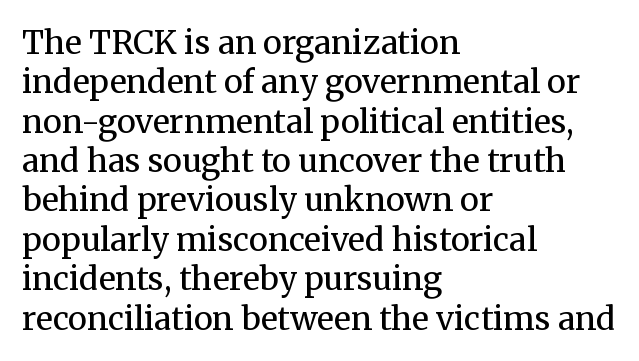
{"serif": "yes", "italic": "no", "bold": "no", "weight": "regular", "width": "normal", "stroke_contrast": "medium", "x_height": "medium", "monospaced": "no", "underline": "no", "align": "left", "line_spacing_ratio": 1.23, "letter_spacing": "normal", "letter_spacing_em": 0.0, "glyph_px": 32}
